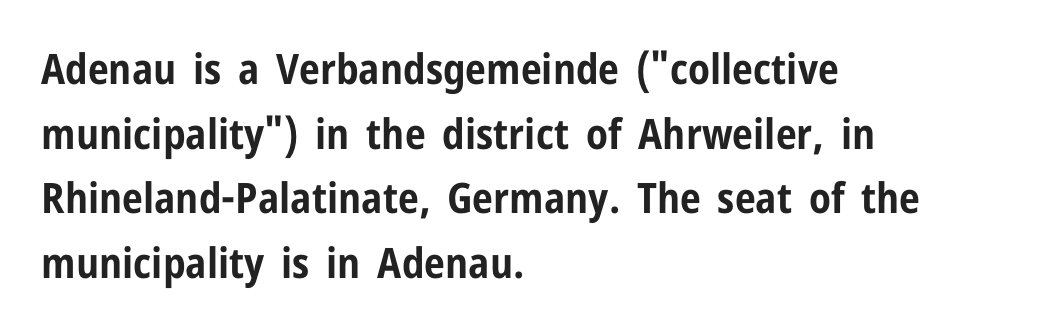
Every stem runs plumb, perpendicular to the baseline. Compared with typical body copy, the letter spacing here is the same. The passage shown is typeset with a sans-serif family. Spacing verdict: proportional, widths tailored to each character. Vertically, the passage feels balanced, rows spaced as you'd expect.
